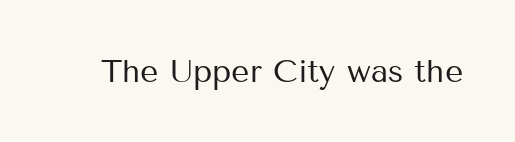
The typesetting does not lean heavy: it is not bold. Compared with typical body copy, the letter spacing here is the same. The type family on display is of the sans-serif kind. A typesetter would call this proportional, since set widths differ per character.
